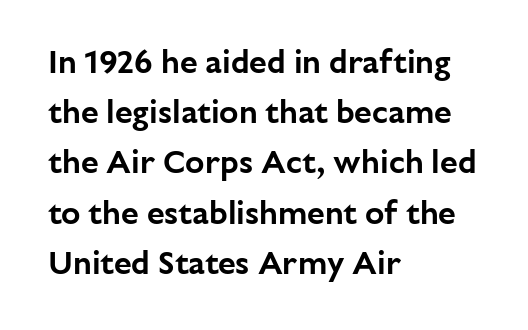
Q: Is the text italic (slanted)? A: No, it is upright.
Q: Is the typeface a serif or a sans-serif typeface? A: Sans-serif.
Q: Is the text underlined? A: No.
Q: How is the paragraph aligned? A: Left-aligned.
Q: Is the spacing between letters normal or unusually wide? A: Normal.
Q: Is the spacing between lines tight, normal or loose? A: Normal.
Q: Width (condensed, normal, or wide)? A: Normal.
Q: Stroke contrast? A: Low.
Q: x-height? A: Medium.
Q: Monospaced? A: No.
